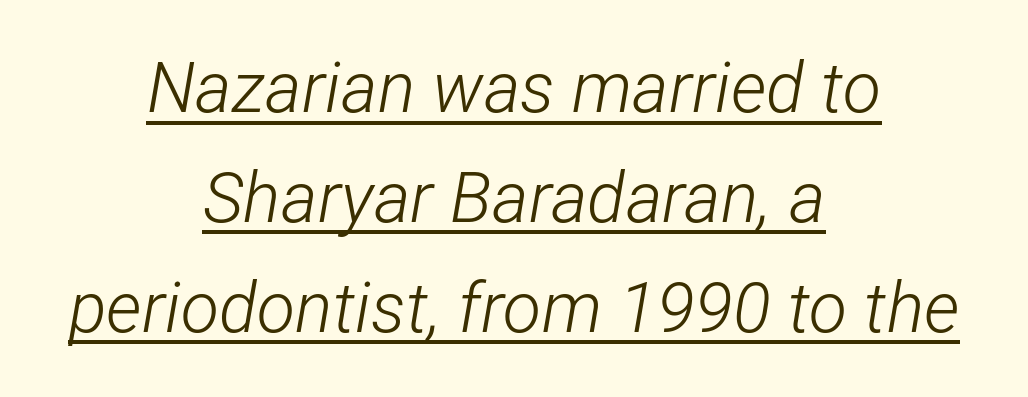
Nothing heavy about these letters — not bold at all. Spacing verdict: proportional, widths tailored to each character. The font's italic variant was chosen for this text. The passage shown stacks its lines at a standard gap.
